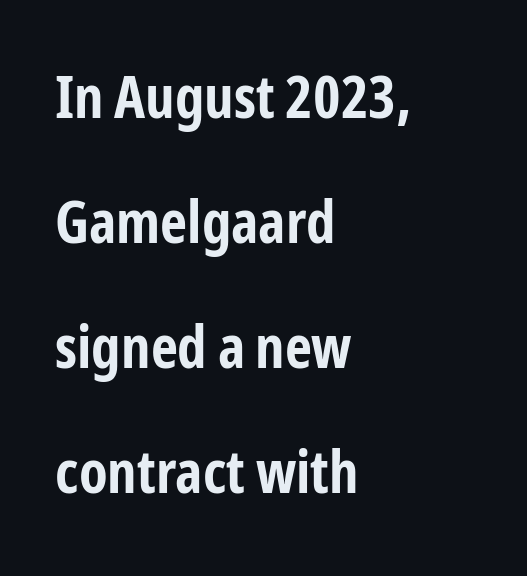
Q: Is the text bold? A: Yes.
Q: Is the text italic (slanted)? A: No, it is upright.
Q: Is the typeface a serif or a sans-serif typeface? A: Sans-serif.
Q: Is the text underlined? A: No.
Q: How is the paragraph aligned? A: Left-aligned.
Q: Is the spacing between letters normal or unusually wide? A: Normal.
Q: Is the spacing between lines tight, normal or loose? A: Loose.
Q: Width (condensed, normal, or wide)? A: Condensed.
Q: Stroke contrast? A: Low.
Q: x-height? A: Medium.
Q: Monospaced? A: No.
